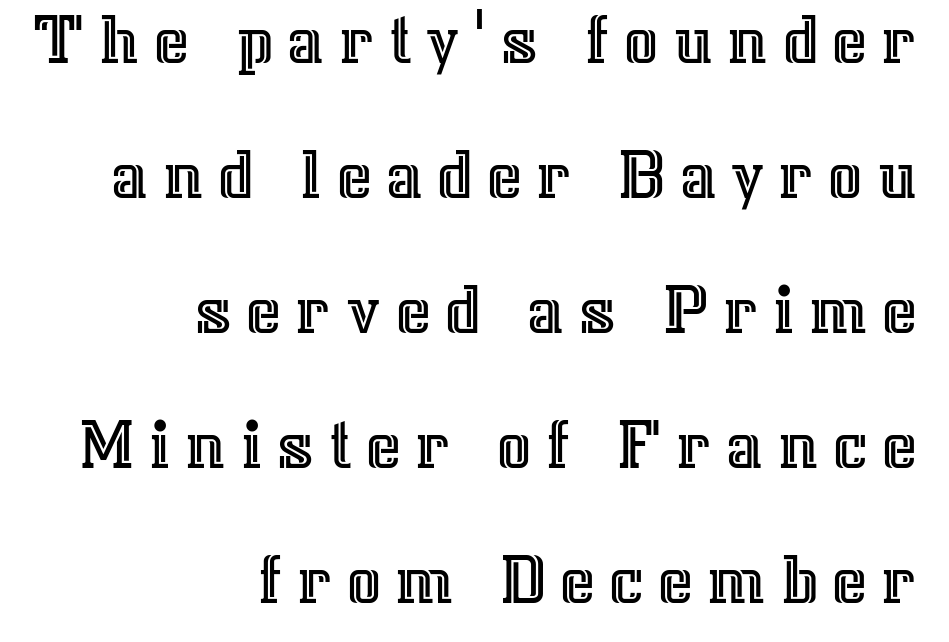
The letters stand upright; this is a roman face. Rule under the text: the space is simply empty. Where is the straight margin? On the right. Think of a printed novel: that variable character pitch is what you see here.
